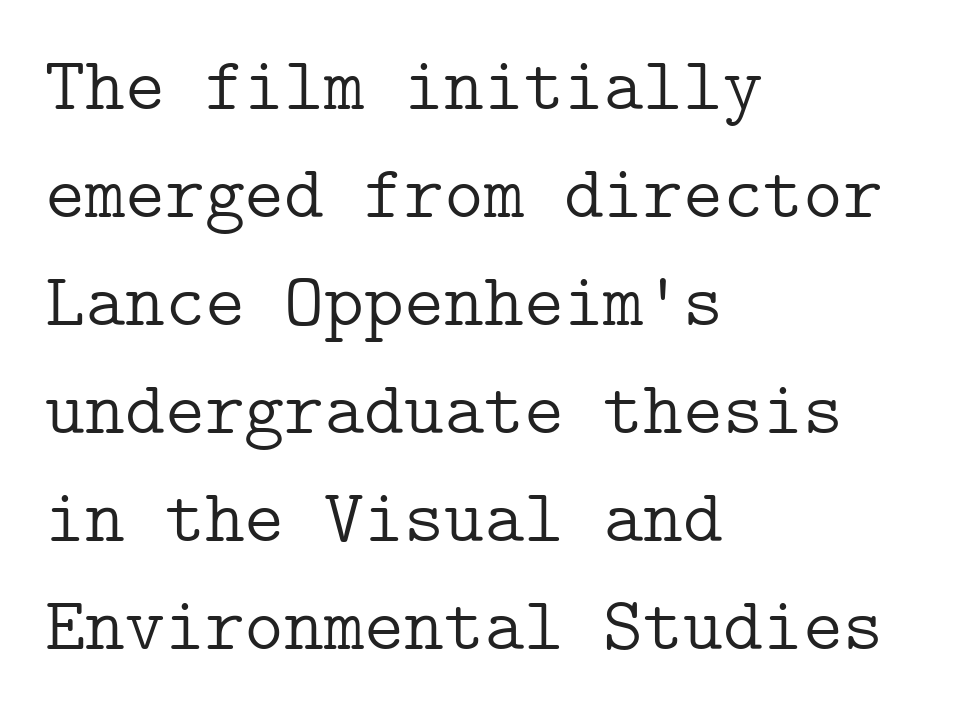
Horizontal bands of white between lines are of average thickness. The lettering stays uniformly vertical, giving the passage a roman look. Honestly, the letter spacing is just normal — you wouldn't notice it. Font category for this specimen: serif. These lines are set flush left with a ragged right edge. Compared with a typical body face, this is equally light or lighter still.
